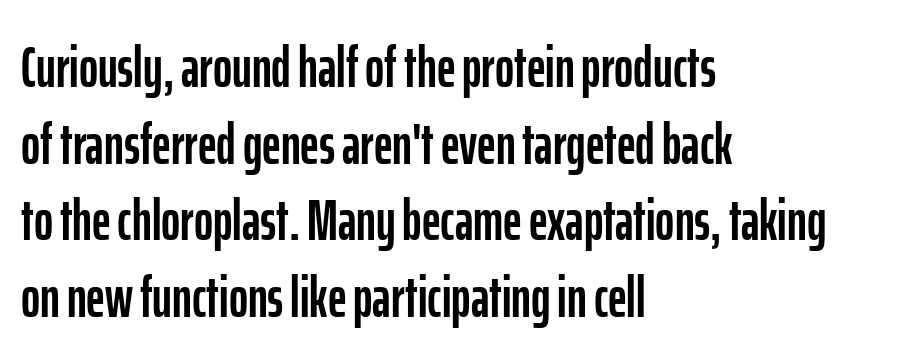
Q: Is the text italic (slanted)? A: No, it is upright.
Q: Is the typeface a serif or a sans-serif typeface? A: Sans-serif.
Q: Is the text underlined? A: No.
Q: How is the paragraph aligned? A: Left-aligned.
Q: Is the spacing between letters normal or unusually wide? A: Normal.
Q: Is the spacing between lines tight, normal or loose? A: Normal.
Q: Width (condensed, normal, or wide)? A: Condensed.
Q: Stroke contrast? A: Low.
Q: x-height? A: Medium.
Q: Monospaced? A: No.
